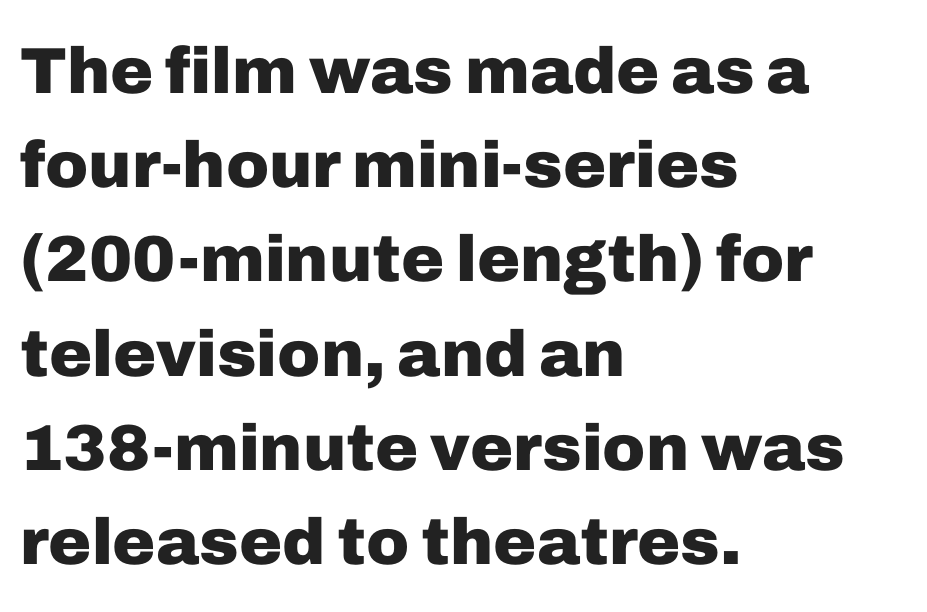
The image shows 65 px heavy sans-serif type, upright; set left-aligned, normal line spacing (1.45x), normal letter spacing, not underlined; low stroke contrast and a medium x-height.
